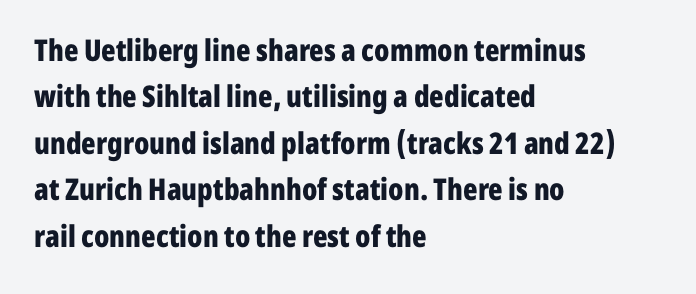
Q: Is the text bold? A: Yes.
Q: Is the text italic (slanted)? A: No, it is upright.
Q: Is the typeface a serif or a sans-serif typeface? A: Sans-serif.
Q: Is the text underlined? A: No.
Q: How is the paragraph aligned? A: Left-aligned.
Q: Is the spacing between letters normal or unusually wide? A: Normal.
Q: Is the spacing between lines tight, normal or loose? A: Normal.
Q: Width (condensed, normal, or wide)? A: Condensed.
Q: Stroke contrast? A: Low.
Q: x-height? A: Medium.
Q: Monospaced? A: No.
